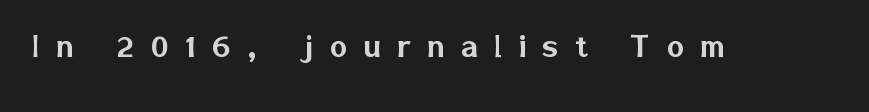
Glyph-to-glyph distance is far greater than everyday printed text. The lettering stays uniformly vertical, giving the passage a roman look. Serifs: no, the terminals of the letterforms are clean. Underlining? Definitely not there. The letters advance in unequal steps, a hallmark of proportional type.
